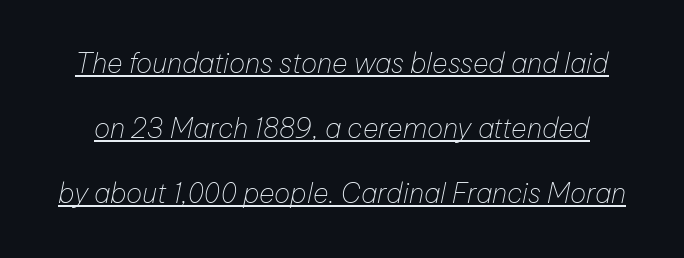
{"italic": "yes", "lean": "right", "slant_degrees": 12, "bold": "no", "underline": "yes", "line_spacing": "loose", "line_spacing_ratio": 2.41, "letter_spacing": "normal", "letter_spacing_em": 0.0, "glyph_px": 27}
